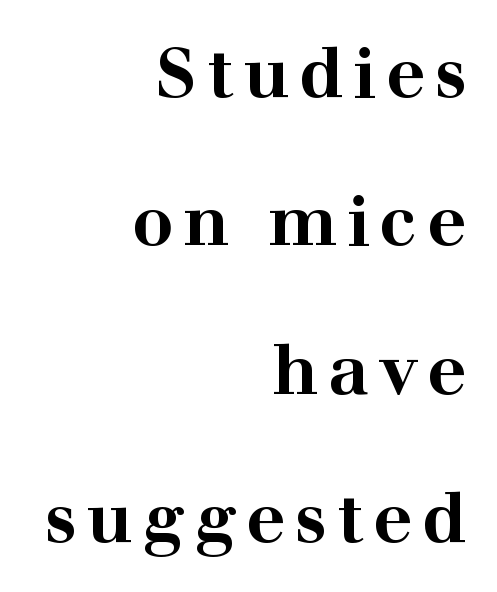
Q: Is the text bold? A: Yes.
Q: Is the text italic (slanted)? A: No, it is upright.
Q: Is the typeface a serif or a sans-serif typeface? A: Serif.
Q: Is the text underlined? A: No.
Q: How is the paragraph aligned? A: Right-aligned.
Q: Is the spacing between lines tight, normal or loose? A: Loose.
Q: Width (condensed, normal, or wide)? A: Wide.
Q: Stroke contrast? A: High.
Q: x-height? A: Medium.
Q: Monospaced? A: No.
